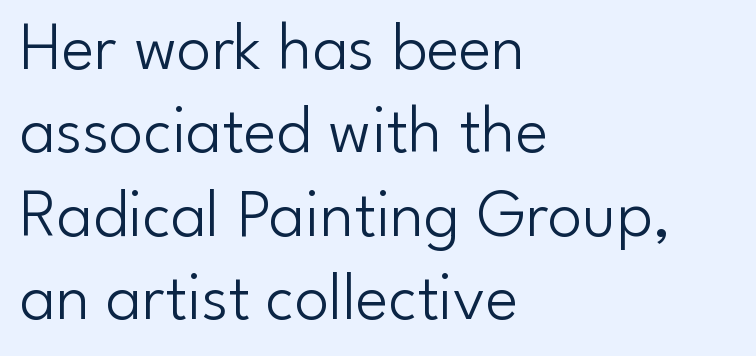
{"serif": "no", "italic": "no", "bold": "no", "weight": "light", "width": "normal", "stroke_contrast": "low", "x_height": "small", "monospaced": "no", "underline": "no", "align": "left", "line_spacing_ratio": 1.21, "letter_spacing": "normal", "letter_spacing_em": 0.0, "glyph_px": 69}
